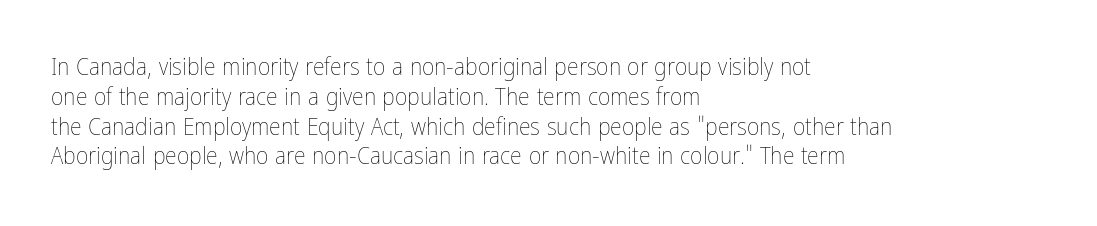
Q: Is the text bold? A: No.
Q: Is the text italic (slanted)? A: No, it is upright.
Q: Is the text underlined? A: No.
Q: How is the paragraph aligned? A: Left-aligned.
Q: Is the spacing between letters normal or unusually wide? A: Normal.
